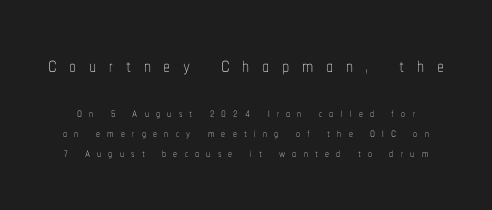
{"italic": "no", "bold": "no", "weight": "thin", "width": "condensed", "stroke_contrast": "low", "x_height": "medium", "monospaced": "no", "underline": "no", "line_spacing_ratio": 1.24, "letter_spacing": "wide", "letter_spacing_em": 0.45, "larger_block": "first", "size_ratio": 1.75, "glyph_px": 28}
